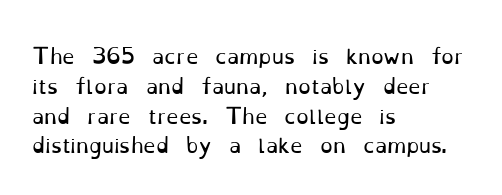
{"italic": "no", "bold": "no", "underline": "no", "align": "left", "line_spacing": "normal", "line_spacing_ratio": 1.49, "letter_spacing": "normal", "letter_spacing_em": 0.0, "glyph_px": 20}
